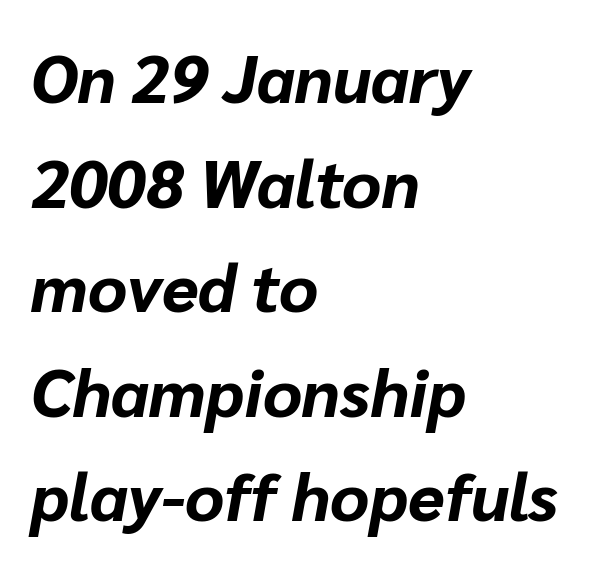
The image shows 67 px bold type, italic (leaning right); set left-aligned, normal line spacing (1.56x), normal letter spacing, not underlined; low stroke contrast and a medium x-height.
